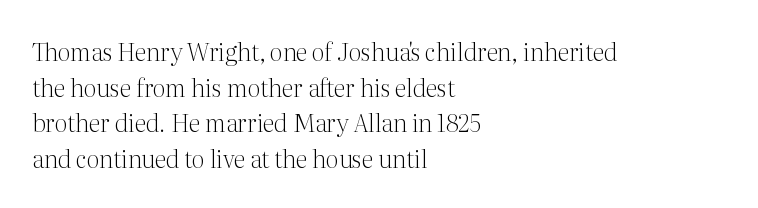
{"italic": "no", "bold": "no", "underline": "no", "align": "left", "line_spacing": "normal", "line_spacing_ratio": 1.48, "letter_spacing": "normal", "letter_spacing_em": 0.0, "glyph_px": 24}
